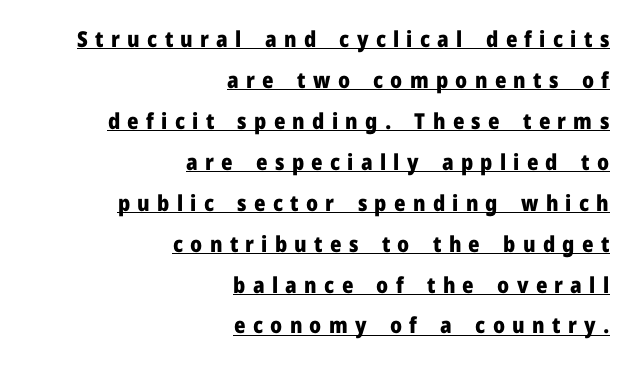
Caption: expanded tracking, letters set apart. Check the space under the baseline: a stroke is drawn there. Every row of glyphs terminates at an identical x-position on the right. Heavy, bold letterforms. Rendered with straight, roman letterforms.
